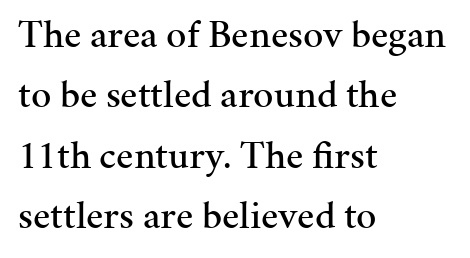
A normal amount of white space separates one row of letters from the next. These lines keep a tight, regular rhythm from letter to letter. The type sits square on the baseline with zero lean. A student would call this left alignment; a typographer would say flush left, rag right.
